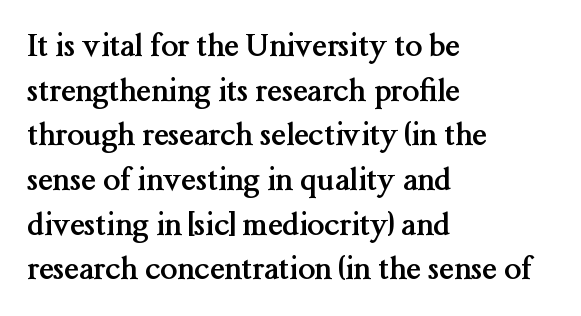
Emphasis by weight is at full strength: bold. The rendering anchors every line to the left-hand side. These lines are composed in type with serifs. Words float on clear page, feet unadorned.
